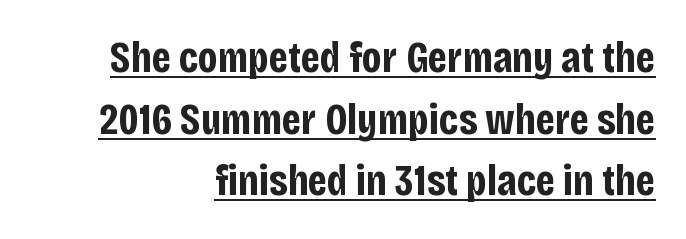
{"serif": "no", "italic": "no", "bold": "yes", "weight": "bold", "width": "condensed", "stroke_contrast": "low", "x_height": "large", "monospaced": "no", "underline": "yes", "align": "right", "line_spacing": "normal", "line_spacing_ratio": 1.4, "letter_spacing": "normal", "letter_spacing_em": 0.0, "glyph_px": 44}
